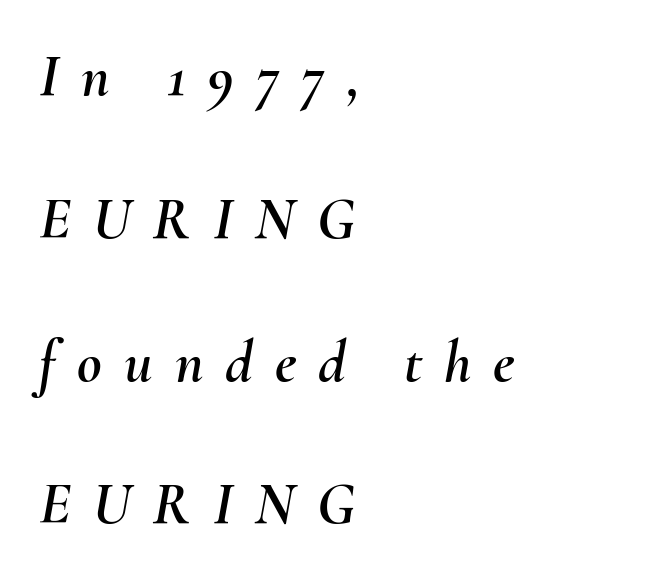
Q: Is the text italic (slanted)? A: Yes, it leans right by about 10 degrees.
Q: Is the text underlined? A: No.
Q: How is the paragraph aligned? A: Left-aligned.
Q: Is the spacing between letters normal or unusually wide? A: Unusually wide.
Q: Is the spacing between lines tight, normal or loose? A: Loose.
Q: Width (condensed, normal, or wide)? A: Normal.
Q: Stroke contrast? A: Medium.
Q: x-height? A: Small.
Q: Monospaced? A: No.
